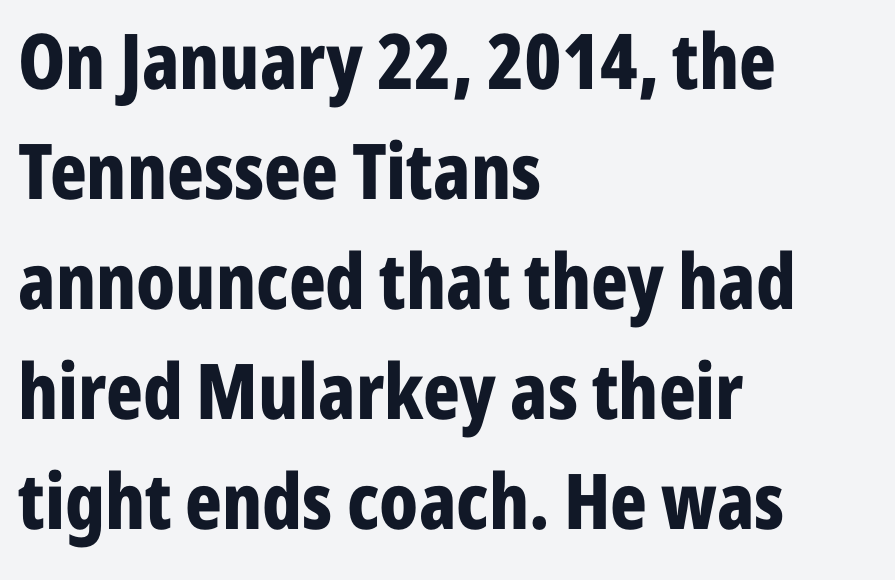
{"serif": "no", "italic": "no", "bold": "yes", "weight": "bold", "width": "condensed", "stroke_contrast": "low", "x_height": "medium", "monospaced": "no", "underline": "no", "align": "left", "line_spacing": "normal", "line_spacing_ratio": 1.43, "letter_spacing": "normal", "letter_spacing_em": 0.0, "glyph_px": 77}
